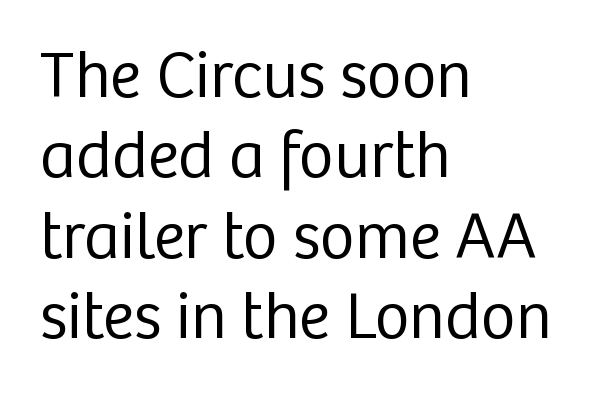
{"serif": "no", "italic": "no", "bold": "no", "weight": "regular", "width": "normal", "stroke_contrast": "low", "x_height": "medium", "monospaced": "no", "underline": "no", "align": "left", "line_spacing_ratio": 1.2, "letter_spacing": "normal", "letter_spacing_em": 0.0, "glyph_px": 67}
